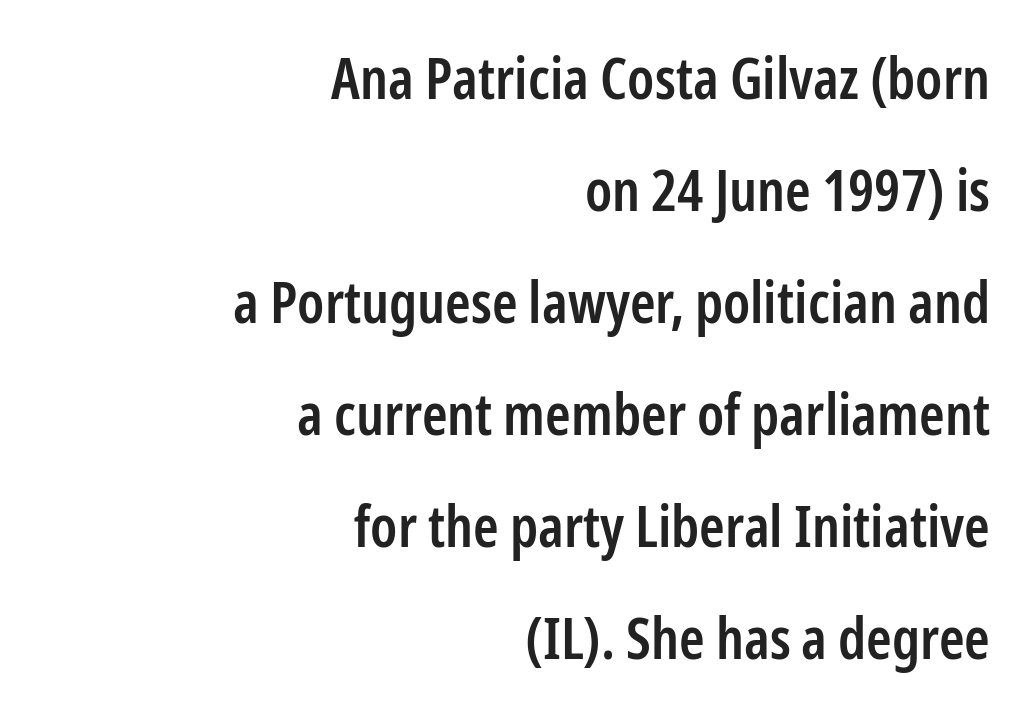
The image shows 58 px semibold, condensed sans-serif type, upright; set right-aligned, loose line spacing (1.93x), normal letter spacing, not underlined; low stroke contrast and a medium x-height.
